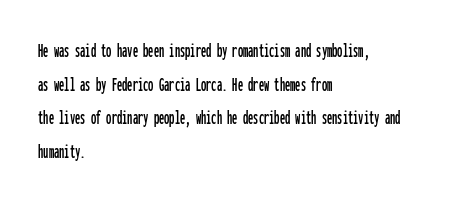
Between one letter and the next there's only the usual sliver of space. The baseline area is clear. Vertically, the passage feels balanced, rows spaced as you'd expect. This sample is left-justified, so line endings fall wherever the words run out.
